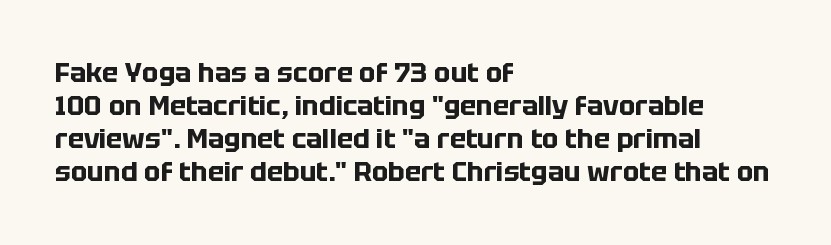
The image shows 27 px bold type, upright; set left-aligned, line spacing 1.22x, normal letter spacing, not underlined.
